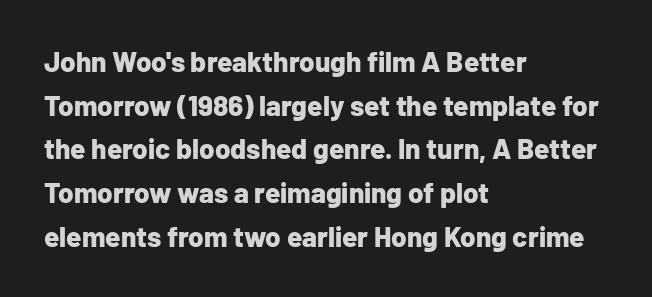
The image shows 28 px bold sans-serif type, upright; set left-aligned, normal line spacing (1.56x), normal letter spacing, not underlined; low stroke contrast and a medium x-height.
